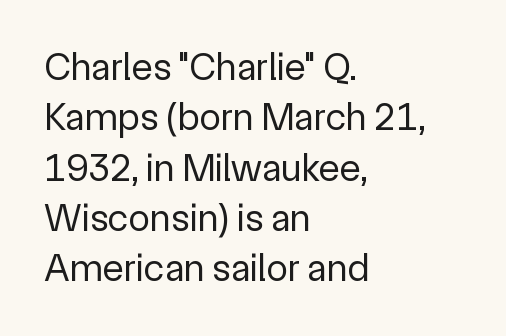
Q: Is the text bold? A: No.
Q: Is the text italic (slanted)? A: No, it is upright.
Q: Is the typeface a serif or a sans-serif typeface? A: Sans-serif.
Q: Is the text underlined? A: No.
Q: How is the paragraph aligned? A: Left-aligned.
Q: Is the spacing between letters normal or unusually wide? A: Normal.
Q: Is the spacing between lines tight, normal or loose? A: Normal.
Q: Width (condensed, normal, or wide)? A: Normal.
Q: x-height? A: Medium.
Q: Monospaced? A: No.
